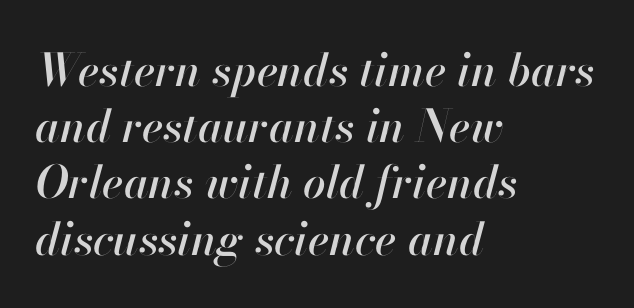
The image shows 45 px text type, italic (leaning right); set left-aligned, normal line spacing (1.25x), normal letter spacing, not underlined; high stroke contrast and a small x-height.
